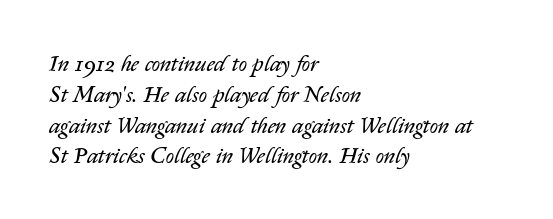
The image shows 23 px text type, italic (leaning right); set left-aligned, normal line spacing (1.34x), normal letter spacing, not underlined.
